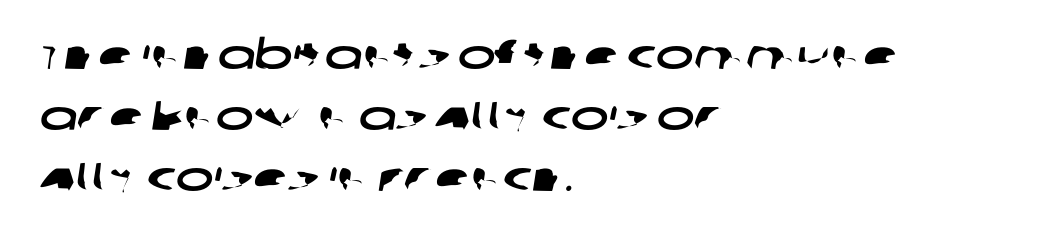
Leading: standard. Examine the stroke ends and you'll find no serifs. Here the glyphs are tracked normally, forming tight word shapes. Glance below the letters and you will spot only blank space. Does the copy run flush right? No — it runs flush left. Character widths vary here, with narrow letters taking less room than wide ones.
